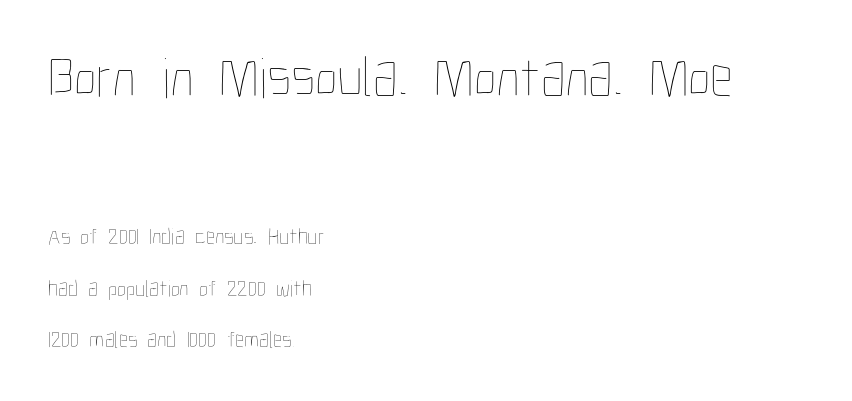
{"italic": "no", "bold": "no", "weight": "thin", "width": "condensed", "stroke_contrast": "low", "x_height": "medium", "monospaced": "no", "underline": "no", "align": "left", "line_spacing": "loose", "line_spacing_ratio": 2.25, "letter_spacing": "normal", "letter_spacing_em": 0.0, "larger_block": "first", "size_ratio": 2.52, "glyph_px": 58}
